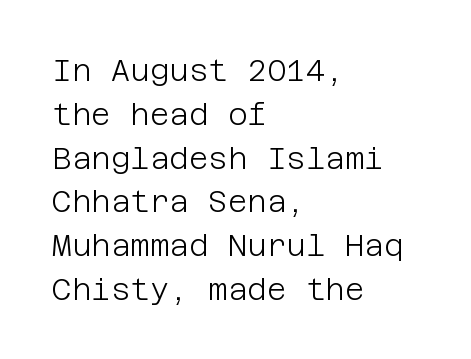
The image shows 30 px light sans-serif type, upright; set left-aligned, normal line spacing (1.46x), normal letter spacing, not underlined; low stroke contrast and a large x-height.
